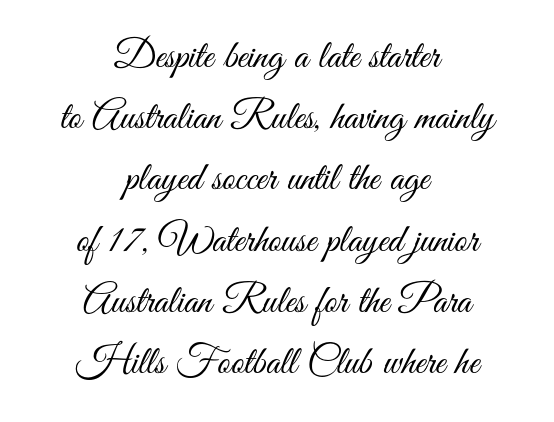
Does extra space separate the letters? No, they use regular spacing. Vertical stems look standard width or narrower in stroke. The lines in this sample share a center point and differ in where they start and stop. How would I describe the line gaps? Plain and ordinary.
